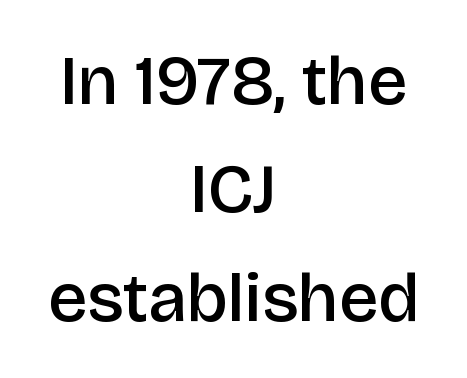
The image shows 70 px semibold sans-serif type, upright; set centered, normal line spacing (1.55x), normal letter spacing, not underlined; low stroke contrast and a large x-height.
